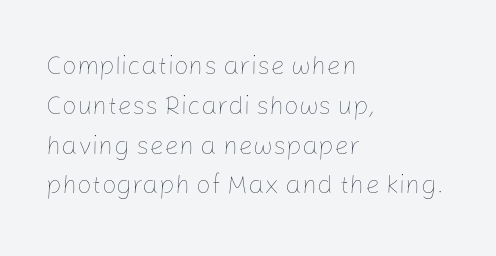
Q: Is the text bold? A: No.
Q: Is the text italic (slanted)? A: No, it is upright.
Q: Is the text underlined? A: No.
Q: How is the paragraph aligned? A: Left-aligned.
Q: Is the spacing between letters normal or unusually wide? A: Normal.
Q: Is the spacing between lines tight, normal or loose? A: Normal.
